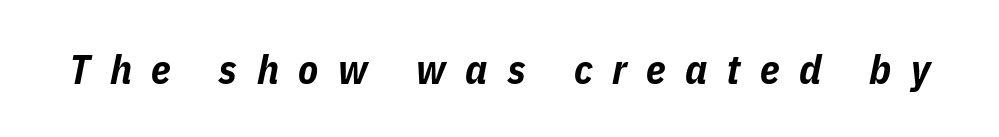
The image shows 41 px bold, condensed type, italic (leaning right); set unusually wide letter spacing (+0.48 em), not underlined; low stroke contrast and a medium x-height.
